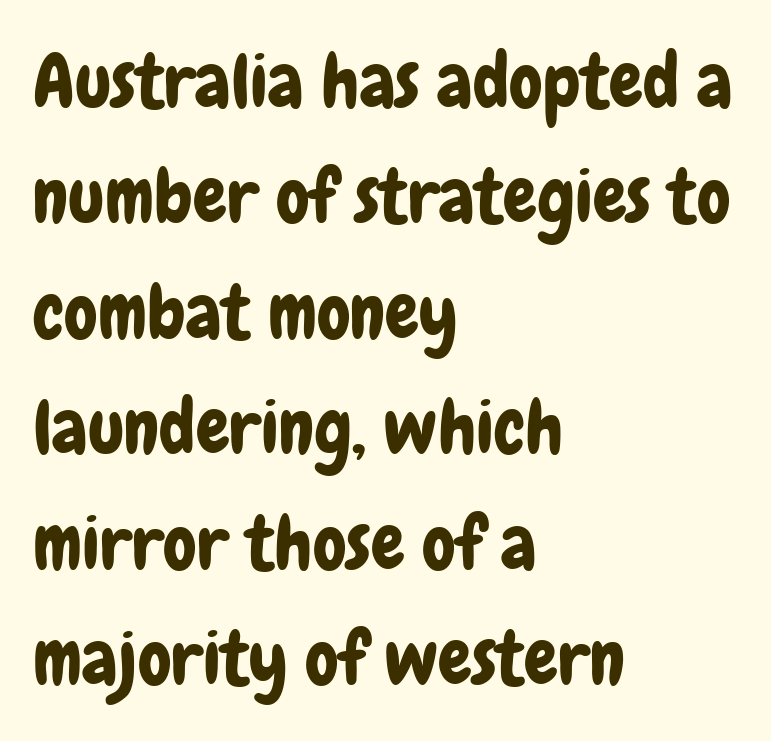
Reading down the column, the eye jumps a familiar distance to each next line. Tracking value appears to be zero — textbook default spacing. Words float on clear page, feet unadorned. Ascenders rise straight up at ninety degrees. Leftover space on each line is placed entirely after the last word. Think of a printed novel: that variable character pitch is what you see here.
